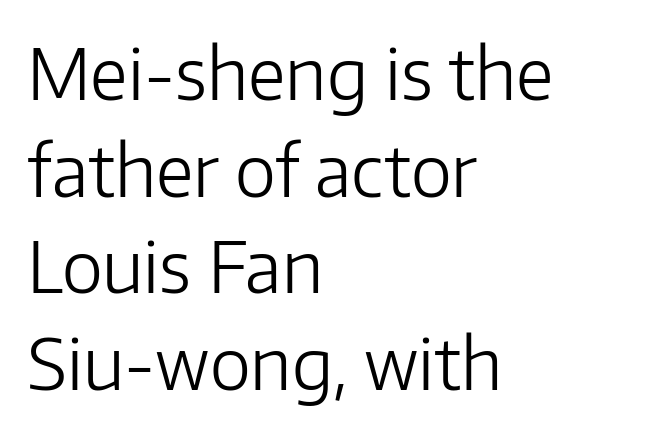
{"serif": "no", "italic": "no", "bold": "no", "weight": "light", "width": "normal", "stroke_contrast": "low", "x_height": "medium", "monospaced": "no", "underline": "no", "align": "left", "line_spacing": "normal", "line_spacing_ratio": 1.38, "letter_spacing": "normal", "letter_spacing_em": 0.0, "glyph_px": 70}
